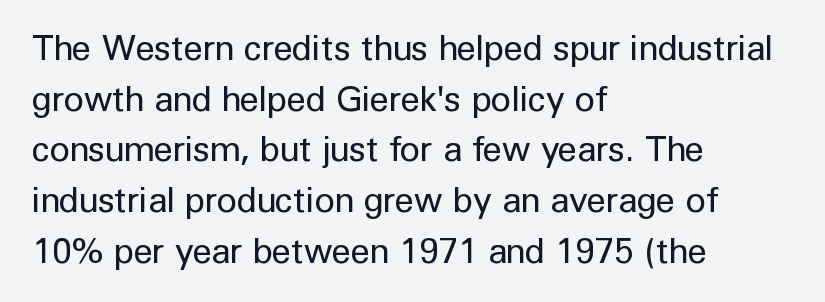
The image shows 35 px regular-weight sans-serif type, upright; set left-aligned, normal line spacing (1.45x), normal letter spacing, not underlined; low stroke contrast and a medium x-height.
